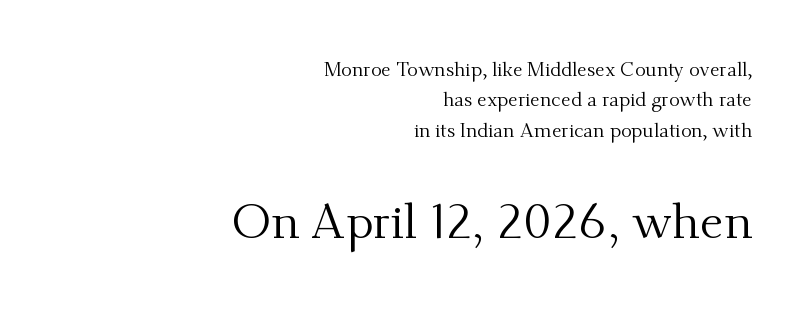
This sample is right-justified, so line beginnings fall wherever the words allow. Descenders are the only things crossing below the line. Do the characters align in a grid? No, the font is proportional. Is the letter spacing exaggerated? No — it looks like the ordinary default. Compare the two chunks: the lower has the greater cap height.
